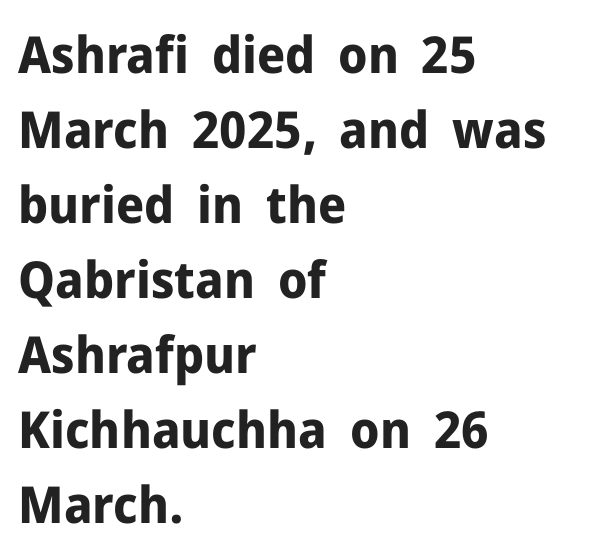
{"serif": "no", "italic": "no", "bold": "yes", "weight": "bold", "width": "normal", "stroke_contrast": "low", "x_height": "medium", "monospaced": "no", "underline": "no", "align": "left", "line_spacing": "normal", "line_spacing_ratio": 1.47, "letter_spacing": "normal", "letter_spacing_em": 0.0, "glyph_px": 51}
